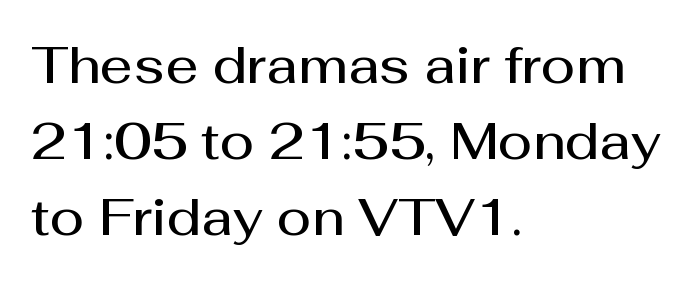
{"serif": "no", "italic": "no", "bold": "semi", "weight": "semibold", "width": "normal", "stroke_contrast": "medium", "x_height": "medium", "monospaced": "no", "underline": "no", "align": "left", "line_spacing": "normal", "line_spacing_ratio": 1.49, "letter_spacing": "normal", "letter_spacing_em": 0.0, "glyph_px": 51}
